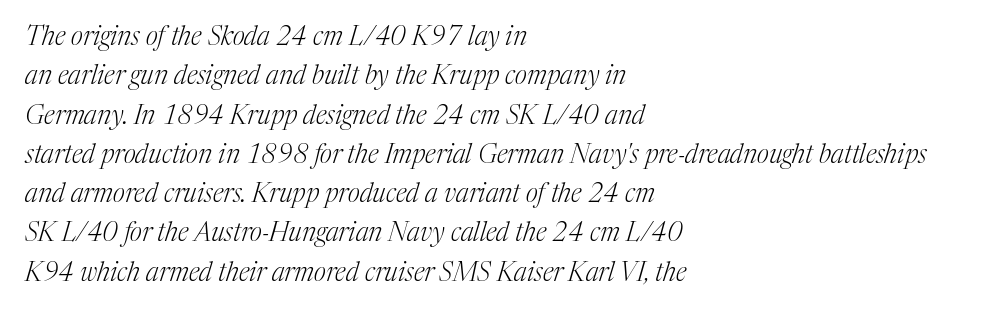
Vertically, the passage feels balanced, rows spaced as you'd expect. Designer's note — italics engaged. This rendering uses left alignment, leaving the right contour irregular. The glyphs are unaccompanied by any horizontal stroke below them. Weight: regular or lighter. The letterforms sit shoulder to shoulder at normal distance.
